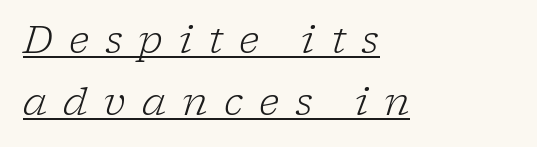
The image shows 38 px light serif type, italic (leaning right); set left-aligned, normal line spacing (1.62x), unusually wide letter spacing (+0.42 em), underlined; low stroke contrast and a medium x-height.
